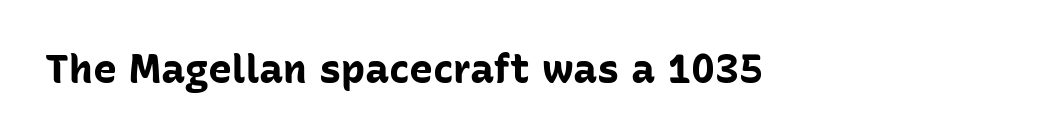
The type is set solid horizontally, with unmodified tracking. Descenders are the only things crossing below the line. Every letter is thick-stroked: bold, no question. Each letter keeps its own natural width here, so spacing adapts to shape.
